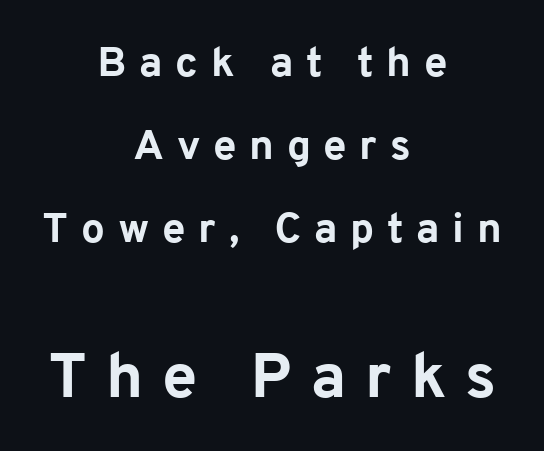
Q: Is the text bold? A: Yes.
Q: Is the text italic (slanted)? A: No, it is upright.
Q: Is the typeface a serif or a sans-serif typeface? A: Sans-serif.
Q: Is the text underlined? A: No.
Q: How is the paragraph aligned? A: Centered.
Q: Is the spacing between letters normal or unusually wide? A: Unusually wide.
Q: Is the spacing between lines tight, normal or loose? A: Loose.
Q: Which block of text is set in a larger size, the first (top) or the second (bottom)? A: The second (bottom) one.
Q: Width (condensed, normal, or wide)? A: Normal.
Q: Stroke contrast? A: Low.
Q: x-height? A: Medium.
Q: Monospaced? A: No.
